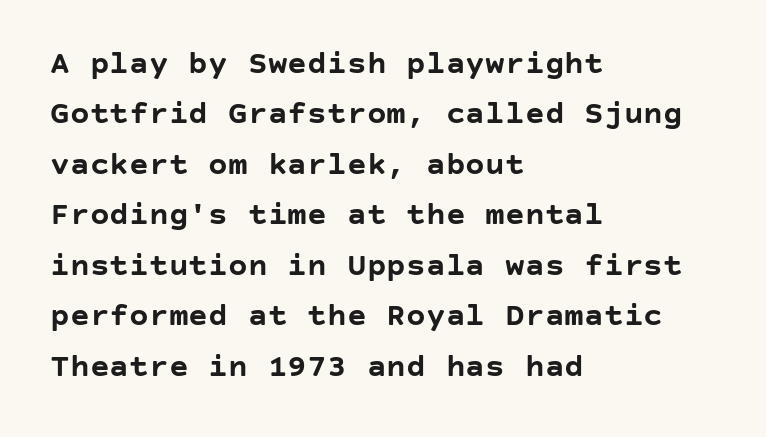
Does the type have serifs? No, each stem ends abruptly. The letters are bold, with thick, heavy strokes. The designer left line spacing at the default. The foot of each line stays bare and open. In CSS terms this would be text-align: left.
